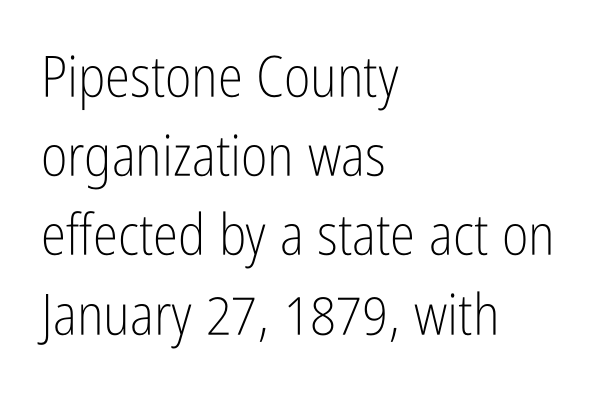
Q: Is the text bold? A: No.
Q: Is the text italic (slanted)? A: No, it is upright.
Q: Is the typeface a serif or a sans-serif typeface? A: Sans-serif.
Q: Is the text underlined? A: No.
Q: How is the paragraph aligned? A: Left-aligned.
Q: Is the spacing between letters normal or unusually wide? A: Normal.
Q: Is the spacing between lines tight, normal or loose? A: Normal.
Q: Width (condensed, normal, or wide)? A: Condensed.
Q: Stroke contrast? A: Low.
Q: x-height? A: Medium.
Q: Monospaced? A: No.
